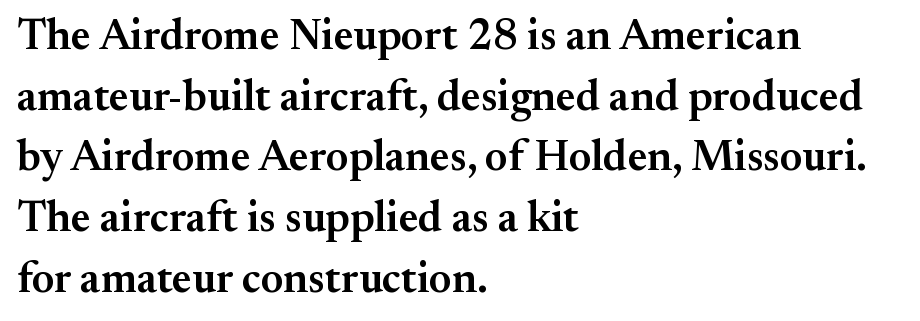
The letters advance in unequal steps, a hallmark of proportional type. Regarding serifs, this sample has them. No italicization has been applied; the sample stays upright. A somewhat darkened texture: the type is semibold rather than bold.
